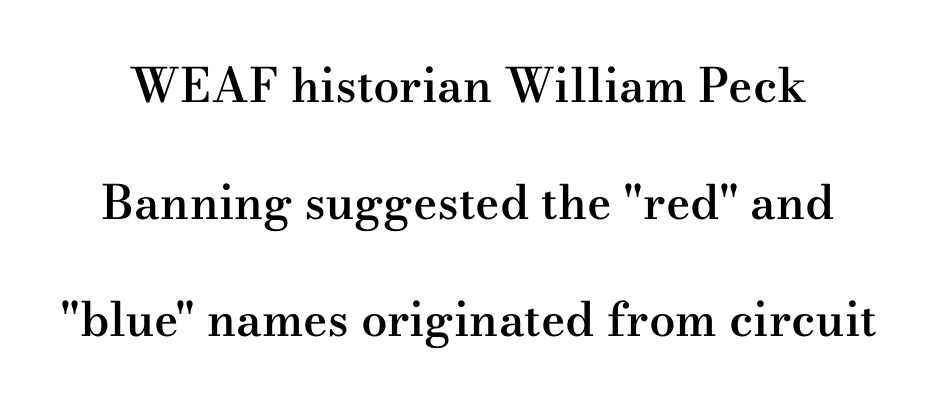
Vertical spacing — loose. The rendering keeps characters at their native spacing. Looks like regular typesetting: each glyph gets only the width it needs. Descenders are the only things crossing below the line. The type sits square on the baseline with zero lean. The text was rendered using a seriffed face with decorative stroke endings.
